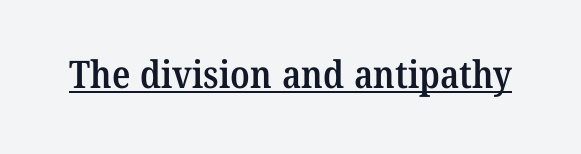
Q: Is the text bold? A: Semi-bold.
Q: Is the typeface a serif or a sans-serif typeface? A: Serif.
Q: Is the text underlined? A: Yes.
Q: Is the spacing between letters normal or unusually wide? A: Normal.
Q: Width (condensed, normal, or wide)? A: Normal.
Q: Stroke contrast? A: Medium.
Q: x-height? A: Medium.
Q: Monospaced? A: No.
